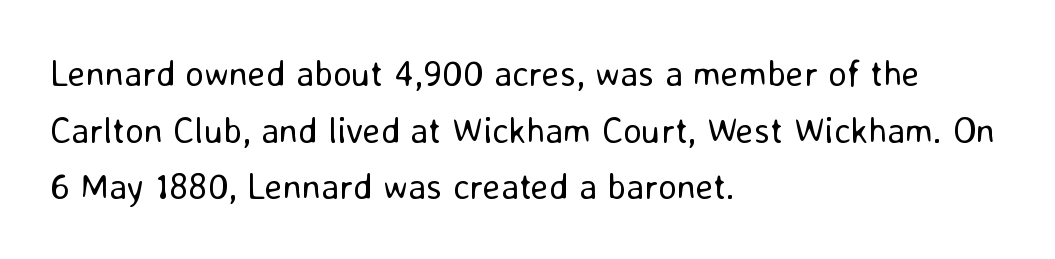
Q: Is the text bold? A: No.
Q: Is the text italic (slanted)? A: No, it is upright.
Q: Is the typeface a serif or a sans-serif typeface? A: Sans-serif.
Q: Is the text underlined? A: No.
Q: How is the paragraph aligned? A: Left-aligned.
Q: Is the spacing between letters normal or unusually wide? A: Normal.
Q: Is the spacing between lines tight, normal or loose? A: Normal.
Q: Width (condensed, normal, or wide)? A: Normal.
Q: Stroke contrast? A: Low.
Q: x-height? A: Medium.
Q: Monospaced? A: No.
